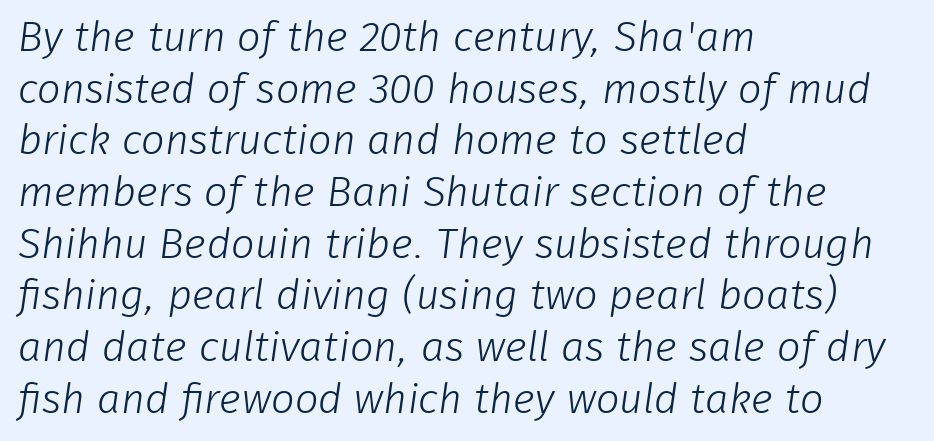
The image shows 42 px light sans-serif type; set left-aligned, line spacing 1.23x, normal letter spacing, not underlined; low stroke contrast and a medium x-height.
